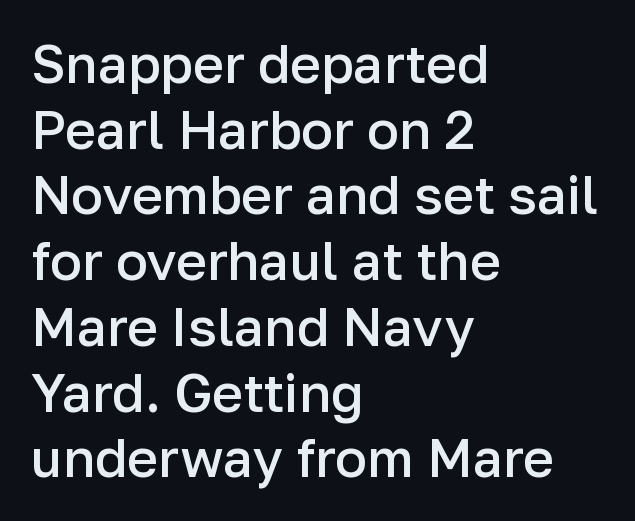
The image shows 53 px semibold sans-serif type, upright; set left-aligned, line spacing 1.24x, normal letter spacing, not underlined; low stroke contrast and a medium x-height.
